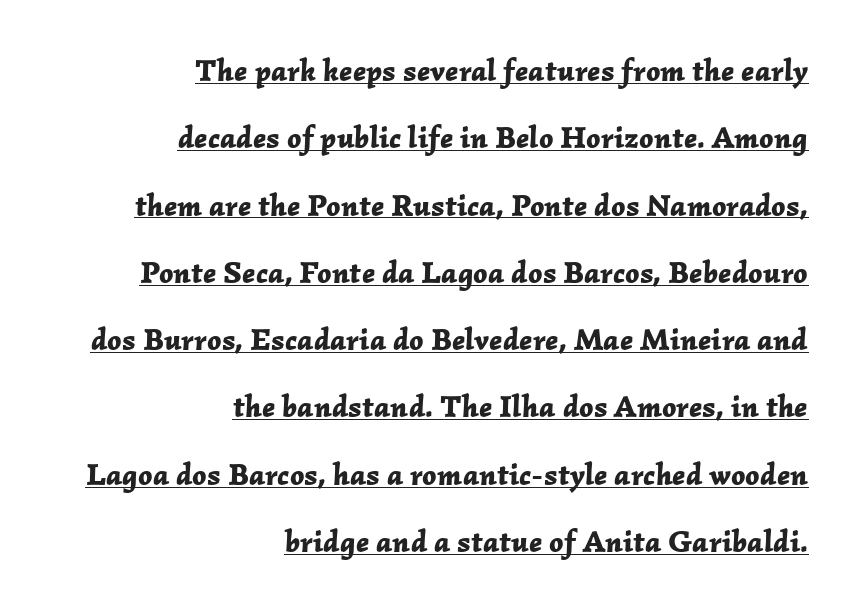
{"italic": "yes", "lean": "right", "slant_degrees": 2, "bold": "yes", "weight": "bold", "width": "normal", "stroke_contrast": "low", "x_height": "medium", "monospaced": "no", "underline": "yes", "align": "right", "line_spacing": "loose", "line_spacing_ratio": 2.17, "letter_spacing": "normal", "letter_spacing_em": 0.0, "glyph_px": 31}
